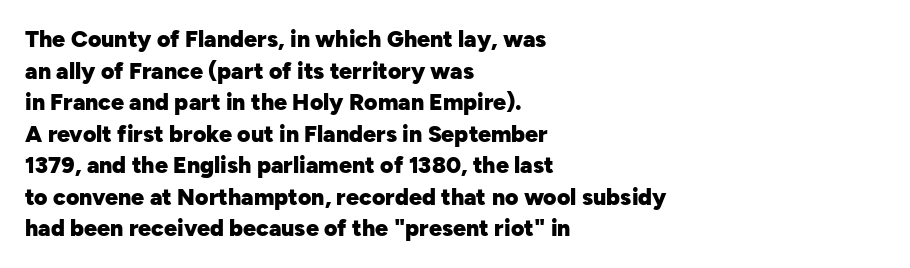
One glance says typical: line gaps are just what's usual. The letters stand upright; this is a roman face. These lines stack with their left ends in a neat column. Bold? Absolutely — the strokes are thick and heavy.
